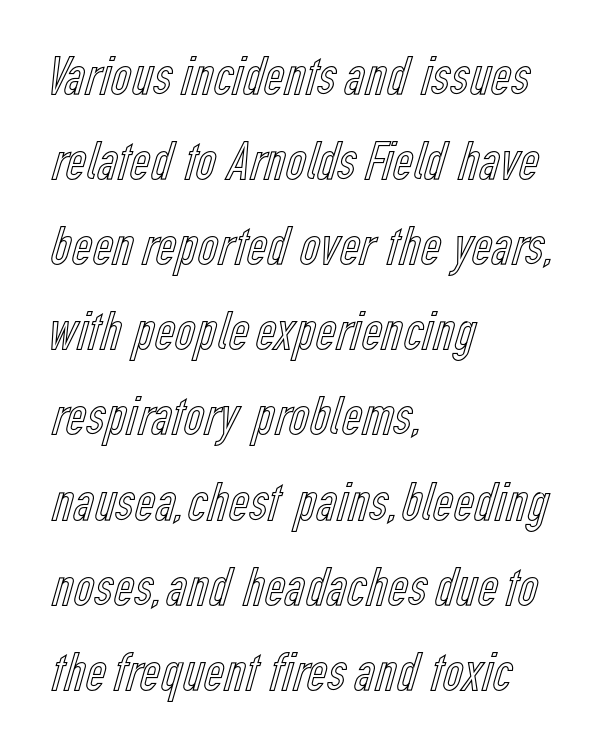
The image shows 56 px condensed type; set left-aligned, normal line spacing (1.52x), normal letter spacing, not underlined; a medium x-height.
